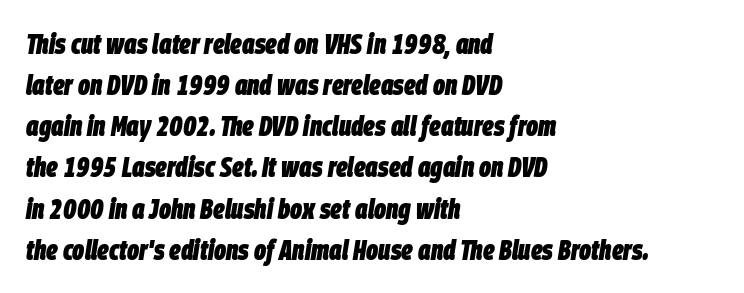
The lettering tilts uniformly, giving the passage an italic look. Short note: letters normally spaced. The rendering uses natural spacing where letterforms have individual widths. Teacher's note: observe the even left margin — that is flush-left alignment. Students, observe: this is what conventionally led text looks like. I'd describe the lettering as bold — thick and assertive.
